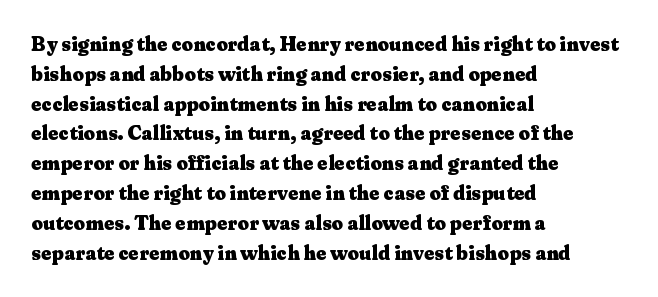
The image shows 20 px bold type, upright; set left-aligned, normal line spacing (1.49x), normal letter spacing, not underlined.
